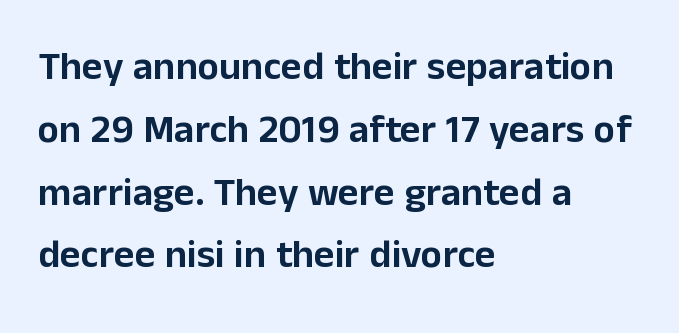
Varying glyph widths throughout — classic text-font behaviour. Compared with a centered layout, this one pins lines to the left instead. The horizontal fit of the characters is conventional and even. In terms of posture, this sample is upright. Quick note: interline space is typical.
